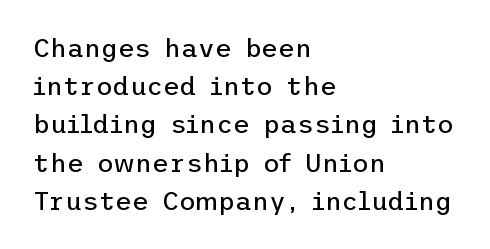
The image shows 26 px text type, upright; set left-aligned, normal line spacing (1.47x), normal letter spacing, not underlined.
